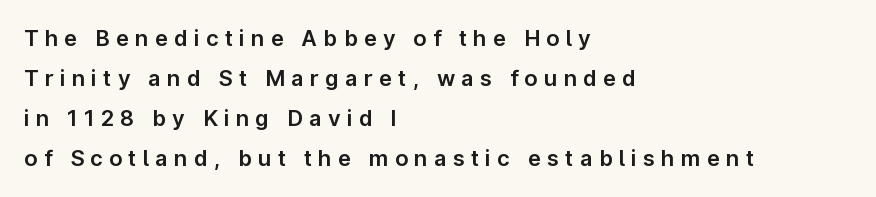
Compared with typical body copy, the letter spacing here is much looser. Typeset ragged right — the left edge is the straight one. Just letters on the line, the space beneath them empty. The lettering holds an erect, upright posture throughout.
